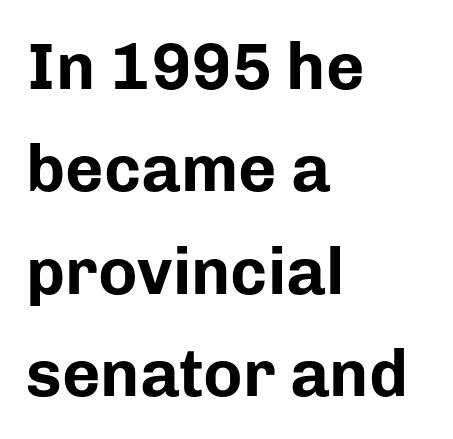
The image shows 66 px bold sans-serif type, upright; set left-aligned, normal line spacing (1.55x), normal letter spacing, not underlined; low stroke contrast and a medium x-height.
